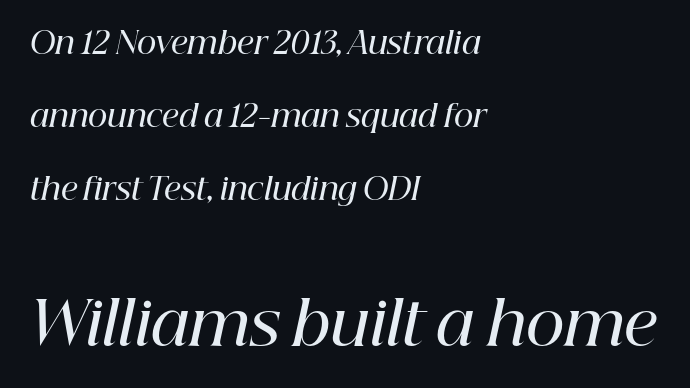
Q: Is the text bold? A: Semi-bold.
Q: Is the text italic (slanted)? A: Yes, it leans right by about 12 degrees.
Q: Is the typeface a serif or a sans-serif typeface? A: Serif.
Q: Is the text underlined? A: No.
Q: How is the paragraph aligned? A: Left-aligned.
Q: Is the spacing between letters normal or unusually wide? A: Normal.
Q: Is the spacing between lines tight, normal or loose? A: Loose.
Q: Which block of text is set in a larger size, the first (top) or the second (bottom)? A: The second (bottom) one.
Q: Width (condensed, normal, or wide)? A: Normal.
Q: Stroke contrast? A: High.
Q: x-height? A: Medium.
Q: Monospaced? A: No.
